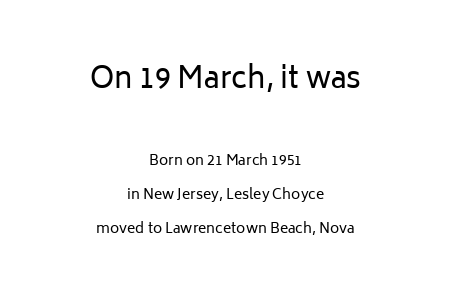
The image shows 29 px regular-weight sans-serif type, upright; set centered, loose line spacing (2.44x), normal letter spacing, not underlined; the first (top) block is 2.07x larger; low stroke contrast and a medium x-height.
